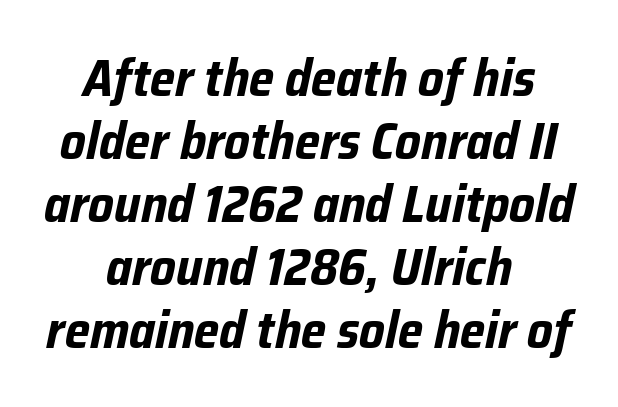
Q: Is the text bold? A: Yes.
Q: Is the text italic (slanted)? A: Yes, it leans right by about 12 degrees.
Q: Is the text underlined? A: No.
Q: How is the paragraph aligned? A: Centered.
Q: Is the spacing between letters normal or unusually wide? A: Normal.
Q: Width (condensed, normal, or wide)? A: Condensed.
Q: Stroke contrast? A: Low.
Q: x-height? A: Medium.
Q: Monospaced? A: No.
